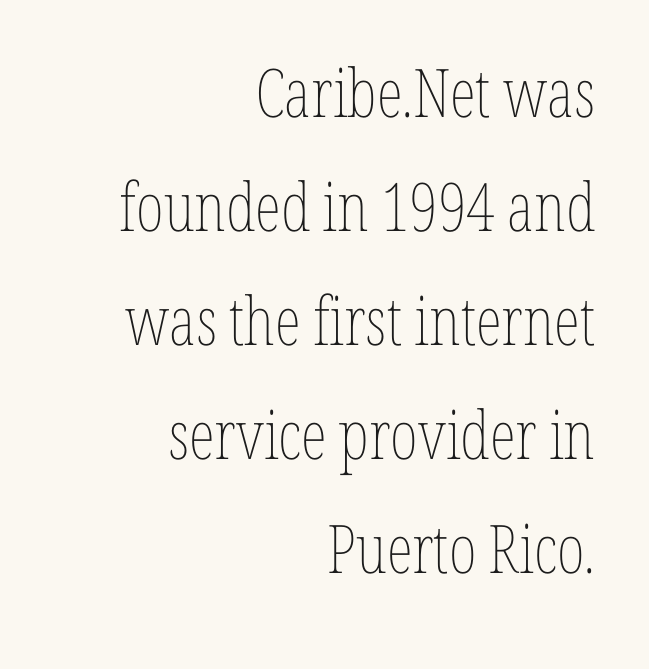
Q: Is the text bold? A: No.
Q: Is the text italic (slanted)? A: No, it is upright.
Q: Is the text underlined? A: No.
Q: How is the paragraph aligned? A: Right-aligned.
Q: Is the spacing between letters normal or unusually wide? A: Normal.
Q: Is the spacing between lines tight, normal or loose? A: Normal.
Q: Width (condensed, normal, or wide)? A: Condensed.
Q: Stroke contrast? A: Low.
Q: x-height? A: Medium.
Q: Monospaced? A: No.
